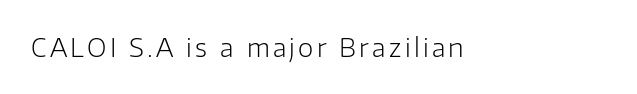
The image shows 25 px text type, upright; set not underlined.
